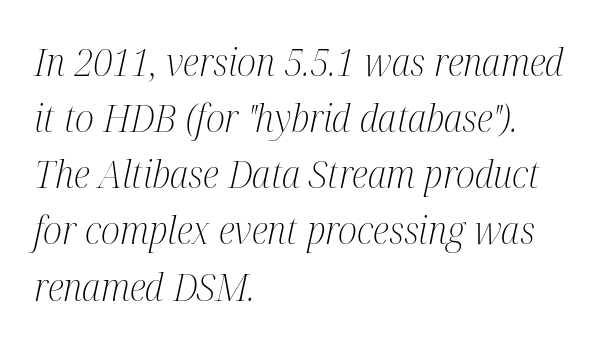
{"serif": "yes", "italic": "yes", "lean": "right", "slant_degrees": 12, "bold": "no", "weight": "light", "width": "condensed", "stroke_contrast": "medium", "x_height": "medium", "monospaced": "no", "underline": "no", "align": "left", "line_spacing": "normal", "line_spacing_ratio": 1.44, "letter_spacing": "normal", "letter_spacing_em": 0.0, "glyph_px": 39}
